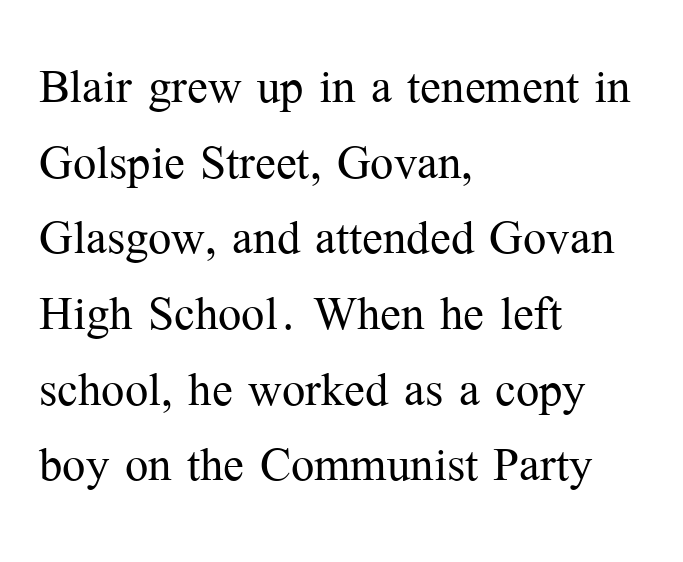
{"serif": "yes", "italic": "no", "bold": "no", "weight": "light", "width": "normal", "stroke_contrast": "medium", "x_height": "medium", "monospaced": "no", "underline": "no", "align": "left", "line_spacing_ratio": 1.22, "letter_spacing": "normal", "letter_spacing_em": 0.0, "glyph_px": 62}
